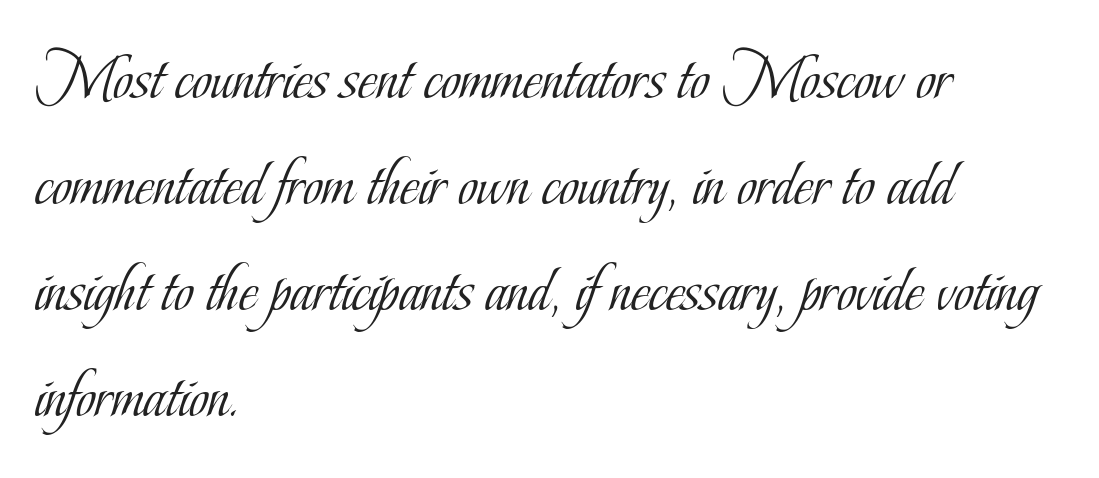
The image shows 67 px light, condensed serif type; set left-aligned, normal line spacing (1.58x), normal letter spacing, not underlined; low stroke contrast and a small x-height.
